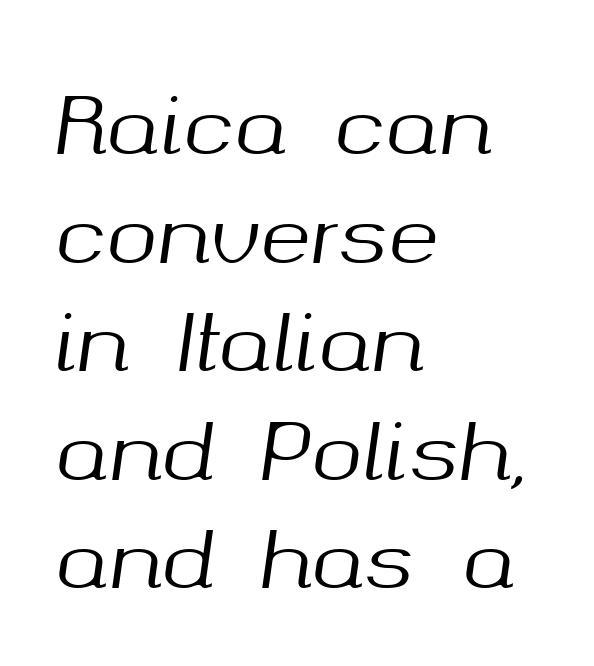
{"italic": "yes", "lean": "right", "slant_degrees": 8, "width": "normal", "stroke_contrast": "medium", "x_height": "medium", "monospaced": "no", "underline": "no", "align": "left", "line_spacing": "normal", "line_spacing_ratio": 1.41, "letter_spacing": "normal", "letter_spacing_em": 0.0, "glyph_px": 77}
